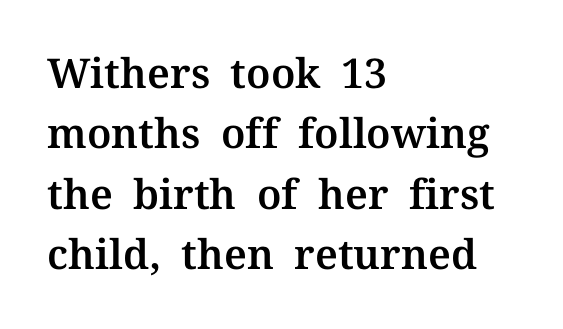
No word sits above an underline. Looks like regular typesetting: each glyph gets only the width it needs. Serif or sans? Serif — the stroke terminals have little feet. The tracking reads as untouched default to a designer's eye. Does the copy run flush right? No — it runs flush left. The block of text has a typical density, with ordinary space between rows.
